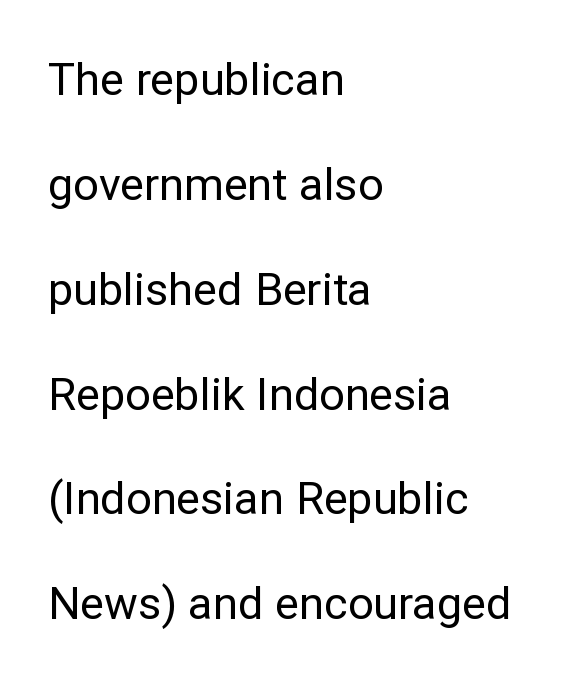
Q: Is the text bold? A: No.
Q: Is the text italic (slanted)? A: No, it is upright.
Q: Is the typeface a serif or a sans-serif typeface? A: Sans-serif.
Q: Is the text underlined? A: No.
Q: How is the paragraph aligned? A: Left-aligned.
Q: Is the spacing between letters normal or unusually wide? A: Normal.
Q: Is the spacing between lines tight, normal or loose? A: Loose.
Q: Width (condensed, normal, or wide)? A: Normal.
Q: Stroke contrast? A: Low.
Q: x-height? A: Medium.
Q: Monospaced? A: No.
